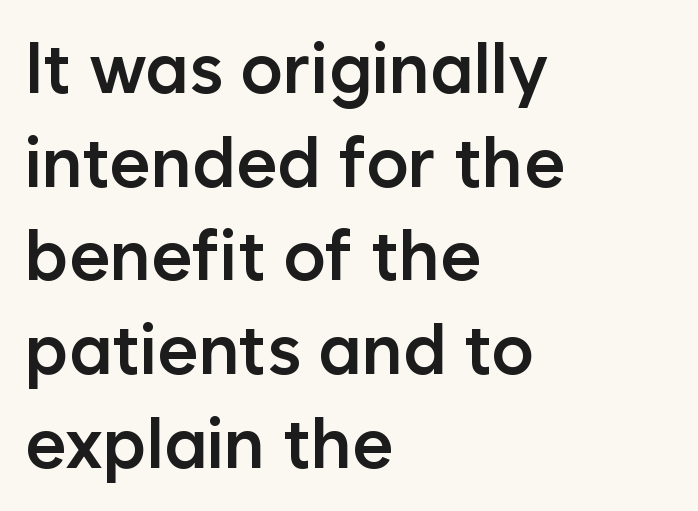
The image shows 71 px semibold sans-serif type, upright; set left-aligned, normal line spacing (1.32x), normal letter spacing, not underlined; low stroke contrast and a medium x-height.
